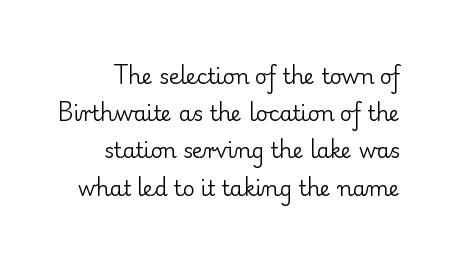
The image shows 21 px text type, upright; set line spacing 1.77x, normal letter spacing, not underlined.
